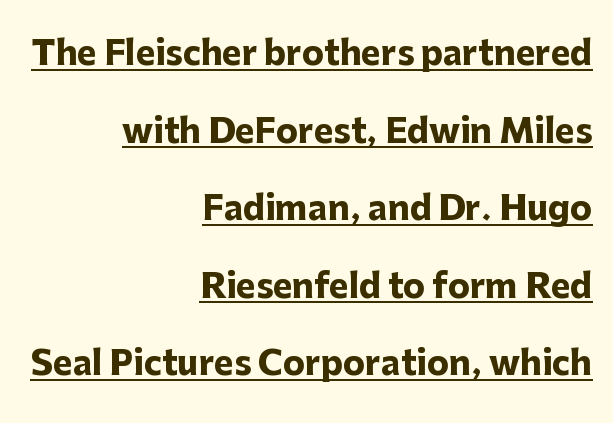
Line endings align vertically; line beginnings do not. The lettering holds an erect, upright posture throughout. Bold? Absolutely — the strokes are thick and heavy. Note the varied advance widths — an 'i' is clearly narrower than an 'm'. How would I describe the line gaps? Wide and relaxed.
